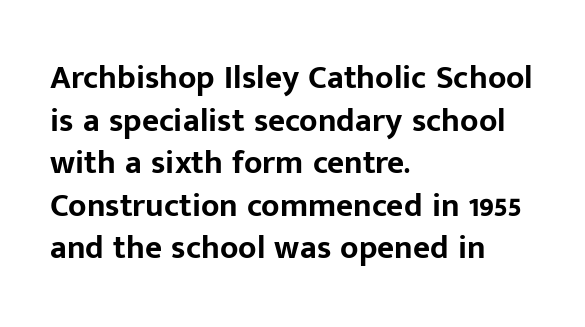
The image shows 33 px bold sans-serif type, upright; set left-aligned, normal line spacing (1.29x), normal letter spacing, not underlined; low stroke contrast and a medium x-height.
